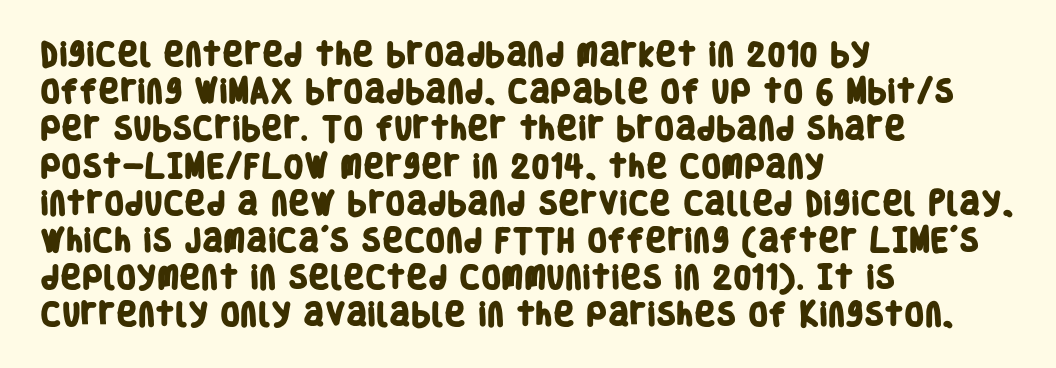
Q: Is the text bold? A: Yes.
Q: Is the text underlined? A: No.
Q: How is the paragraph aligned? A: Left-aligned.
Q: Is the spacing between letters normal or unusually wide? A: Normal.
Q: Is the spacing between lines tight, normal or loose? A: Normal.
